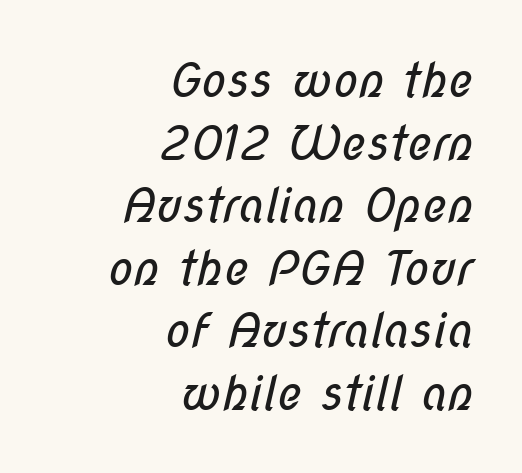
{"serif": "no", "bold": "no", "weight": "regular", "width": "condensed", "stroke_contrast": "low", "x_height": "medium", "monospaced": "no", "underline": "no", "align": "right", "line_spacing": "normal", "line_spacing_ratio": 1.33, "letter_spacing": "normal", "letter_spacing_em": 0.0, "glyph_px": 47}
